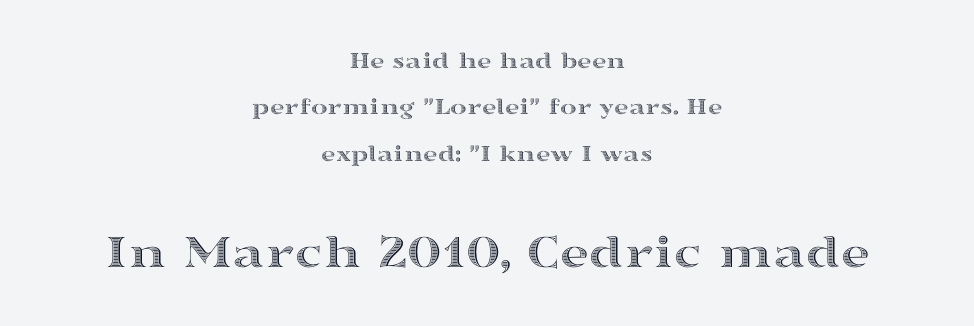
Nobody touched the tracking dial on this one. Character widths vary here, with narrow letters taking less room than wide ones. Glance below the letters and you will spot only blank space. One-word summary of the alignment: center. Unlike italic type, these characters show no tilt at all.
